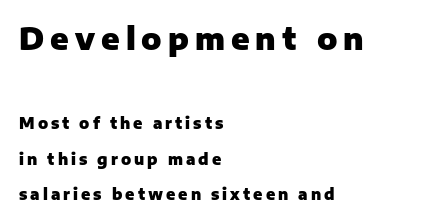
The image shows 30 px heavy sans-serif type, upright; set left-aligned, loose line spacing (2.35x), unusually wide letter spacing (+0.2 em), not underlined; the first (top) block is 2.0x larger; low stroke contrast and a medium x-height.
